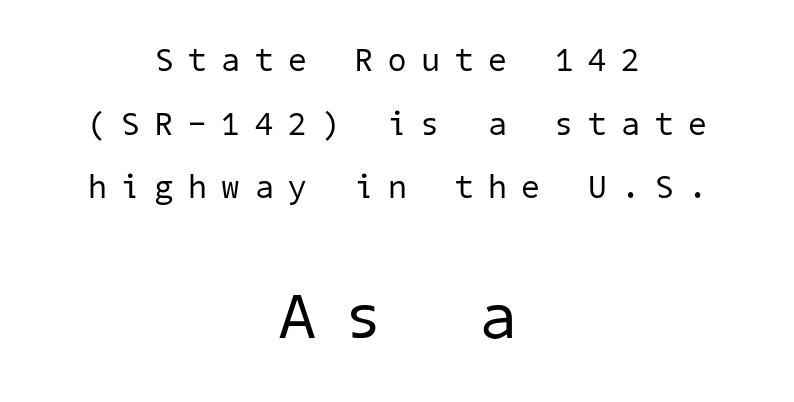
No feet cap the strokes, marking this as sans-serif type. Quick note: underline off. Character size in the trailing block exceeds that of the leading block. Leading: increased. The typeface has the unassuming heft of standard copy or less. The passage is arranged like a title page — every line centered.
